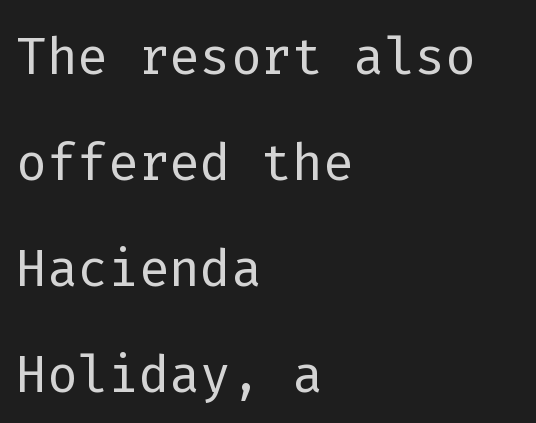
These lines are composed in type without serifs. There is no visible air inserted between adjacent glyphs. The foot of each line stays bare and open. Stroke thickness stays within the range of a standard reading face or lighter. A classic flush-left, rag-right setting is used for this passage. Think of a typewriter: that constant character pitch is what you see here.
